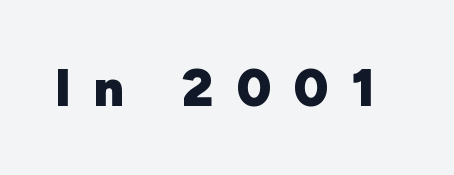
{"serif": "no", "italic": "no", "bold": "yes", "weight": "heavy", "width": "normal", "stroke_contrast": "low", "x_height": "medium", "monospaced": "no", "underline": "no", "letter_spacing": "wide", "letter_spacing_em": 0.43, "glyph_px": 53}
